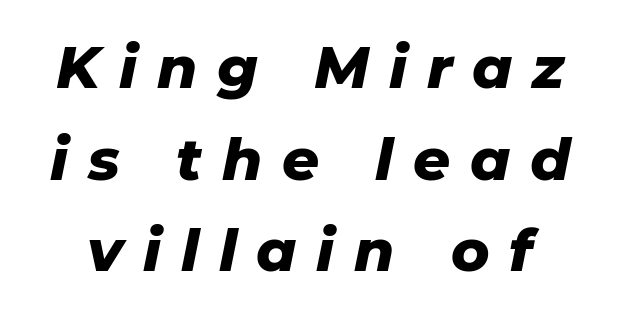
The image shows 58 px heavy type, italic (leaning right); set normal line spacing (1.58x), unusually wide letter spacing (+0.34 em), not underlined; low stroke contrast and a medium x-height.
